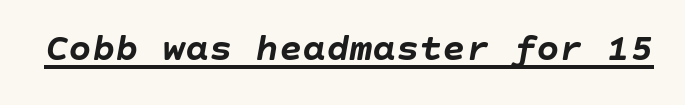
{"italic": "yes", "lean": "right", "slant_degrees": 10, "bold": "yes", "weight": "semibold", "width": "normal", "stroke_contrast": "low", "x_height": "large", "underline": "yes", "letter_spacing": "normal", "letter_spacing_em": 0.0, "glyph_px": 39}
